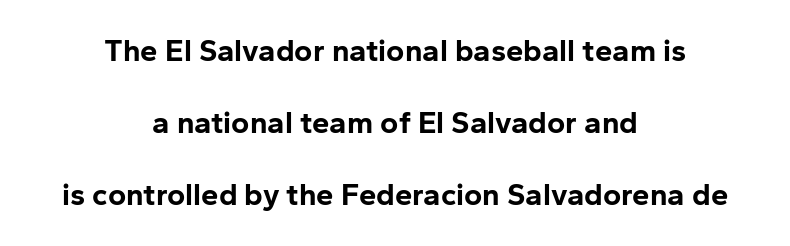
Q: Is the text bold? A: Yes.
Q: Is the text italic (slanted)? A: No, it is upright.
Q: Is the typeface a serif or a sans-serif typeface? A: Sans-serif.
Q: Is the text underlined? A: No.
Q: How is the paragraph aligned? A: Centered.
Q: Is the spacing between letters normal or unusually wide? A: Normal.
Q: Is the spacing between lines tight, normal or loose? A: Loose.
Q: Width (condensed, normal, or wide)? A: Normal.
Q: Stroke contrast? A: Low.
Q: x-height? A: Medium.
Q: Monospaced? A: No.
